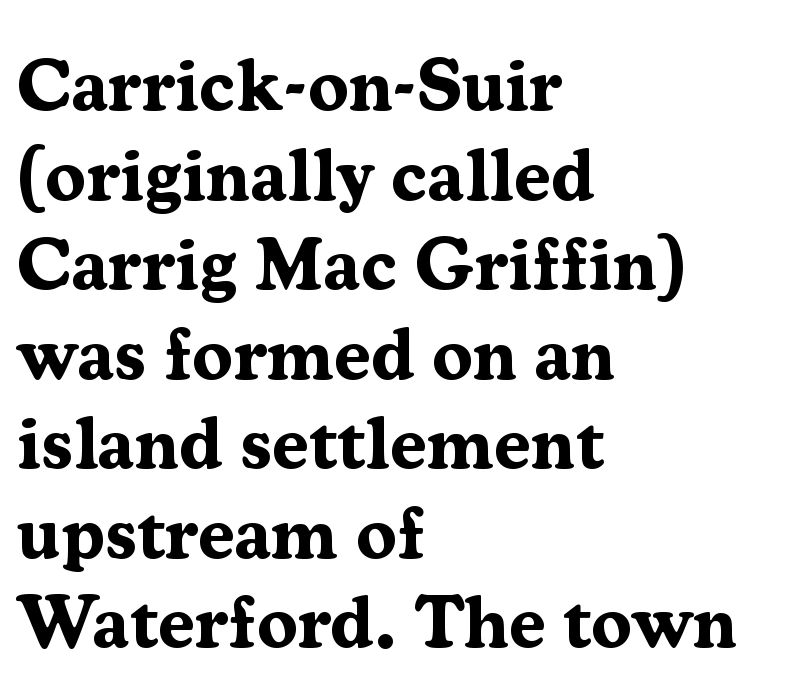
The image shows 74 px bold serif type, upright; set left-aligned, line spacing 1.21x, normal letter spacing, not underlined; medium stroke contrast and a medium x-height.
